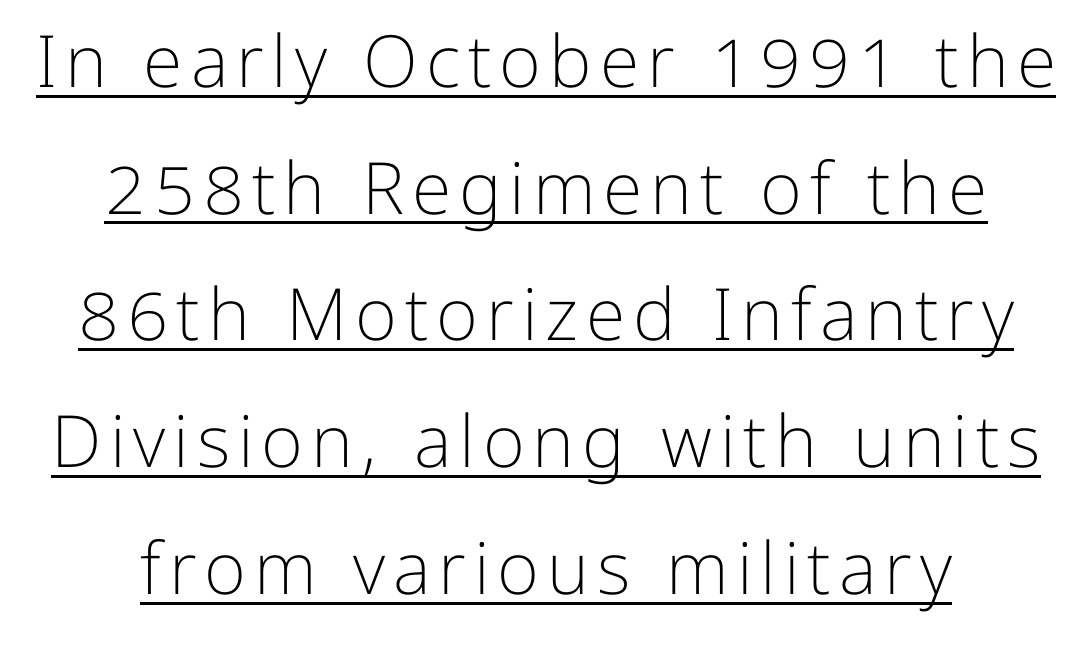
Do the characters align in a grid? No, the font is proportional. Is this a heavy cut? Hardly; it is regular or lighter. Typeset on center — no edge is straight. In terms of posture, this sample is upright.
